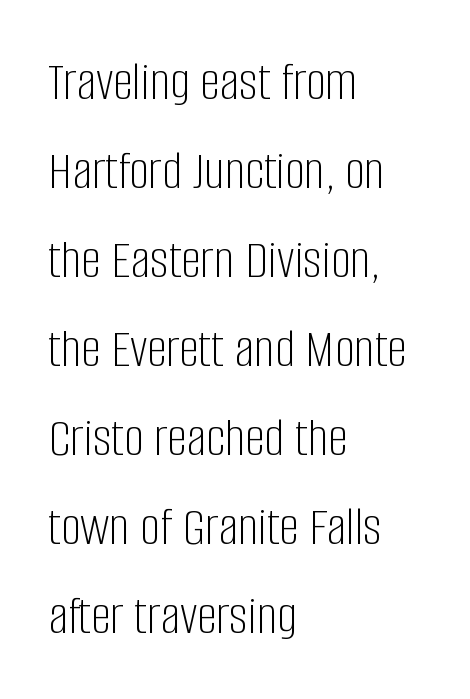
{"serif": "no", "italic": "no", "bold": "no", "weight": "light", "width": "condensed", "stroke_contrast": "low", "x_height": "large", "monospaced": "no", "underline": "no", "align": "left", "line_spacing": "normal", "line_spacing_ratio": 1.59, "letter_spacing": "normal", "letter_spacing_em": 0.0, "glyph_px": 56}
